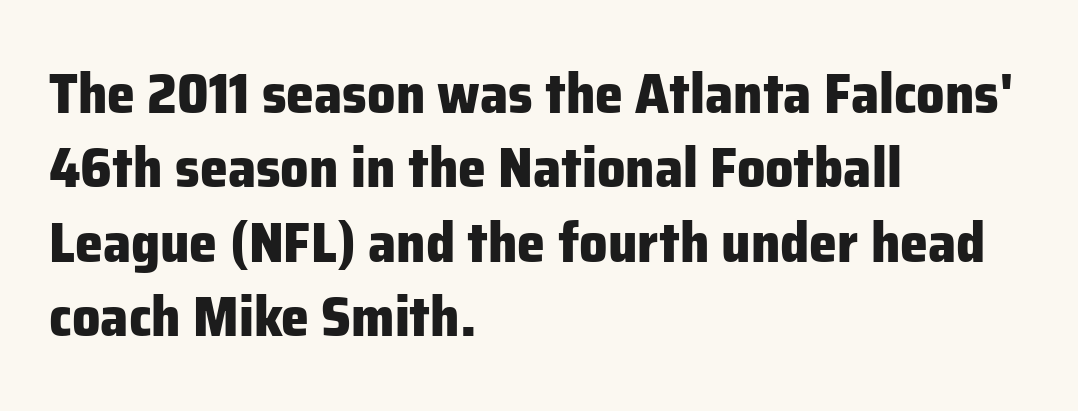
In terms of leading, this rendering sits right in the middle. Check where the strokes stop: nothing finishes them off — pure sans. The passage shown is emphatically bold. The typography opts for an upright posture over an oblique one. Do the characters align in a grid? No, the font is proportional.
